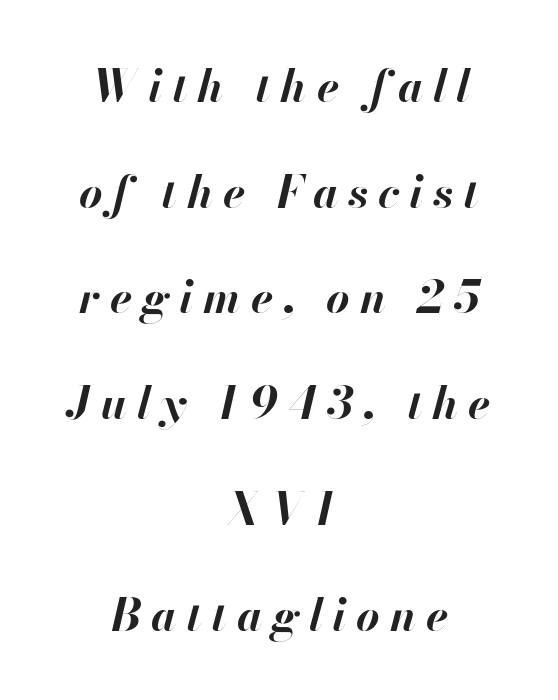
{"italic": "yes", "lean": "right", "slant_degrees": 13, "bold": "yes", "weight": "bold", "width": "normal", "stroke_contrast": "high", "x_height": "small", "monospaced": "no", "underline": "no", "align": "center", "line_spacing": "loose", "line_spacing_ratio": 2.35, "letter_spacing": "wide", "letter_spacing_em": 0.22, "glyph_px": 45}
